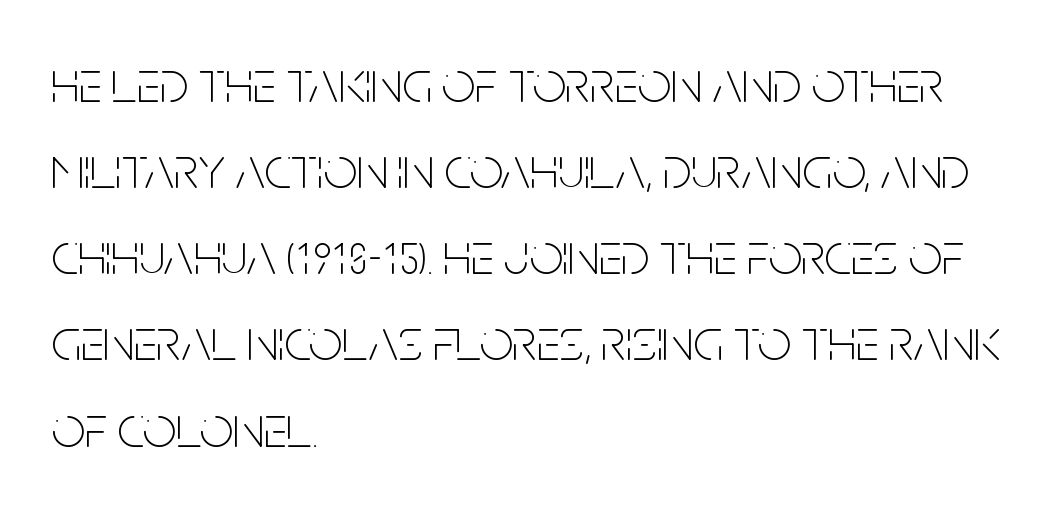
The strokes carry an ordinary text weight at most. The letters stand straight up with perfectly vertical stems. Stroke terminals: plain, sans-serif. Underlining? Definitely not there.
